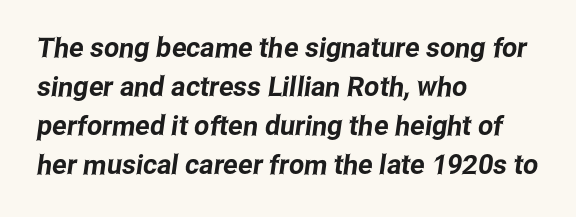
Q: Is the text underlined? A: No.
Q: How is the paragraph aligned? A: Left-aligned.
Q: Is the spacing between letters normal or unusually wide? A: Normal.
Q: Is the spacing between lines tight, normal or loose? A: Normal.
